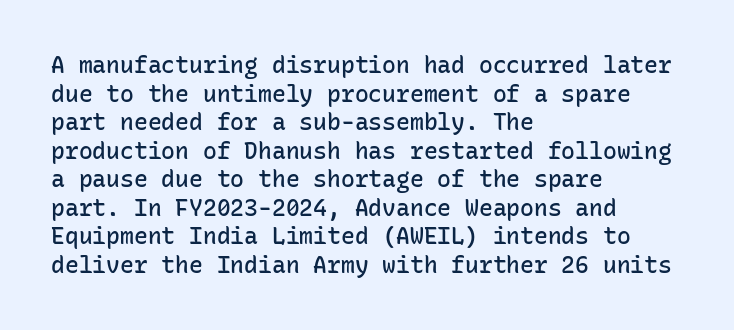
The image shows 23 px text type, upright; set left-aligned, line spacing 1.24x, normal letter spacing, not underlined.
